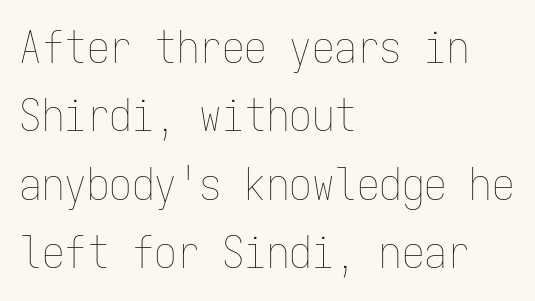
Posture: upright roman. Tracking value appears to be zero — textbook default spacing. Think of a typewriter: that constant character pitch is what you see here. Each line starts at the same left margin while the right side varies. The block of text has a typical density, with ordinary space between rows. Descenders hang freely into open space.
